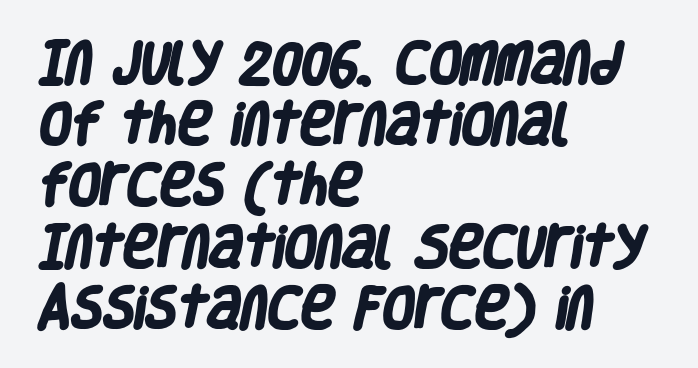
Q: Is the text bold? A: Yes.
Q: Is the typeface a serif or a sans-serif typeface? A: Sans-serif.
Q: Is the text underlined? A: No.
Q: How is the paragraph aligned? A: Left-aligned.
Q: Is the spacing between letters normal or unusually wide? A: Normal.
Q: Is the spacing between lines tight, normal or loose? A: Normal.
Q: Width (condensed, normal, or wide)? A: Condensed.
Q: Stroke contrast? A: Low.
Q: x-height? A: Large.
Q: Monospaced? A: No.
